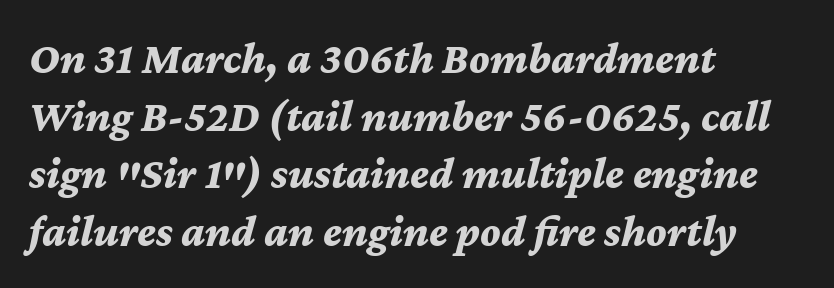
{"italic": "yes", "lean": "right", "slant_degrees": 12, "bold": "yes", "weight": "bold", "width": "normal", "stroke_contrast": "medium", "x_height": "medium", "monospaced": "no", "underline": "no", "align": "left", "line_spacing": "normal", "line_spacing_ratio": 1.31, "letter_spacing": "normal", "letter_spacing_em": 0.0, "glyph_px": 44}
